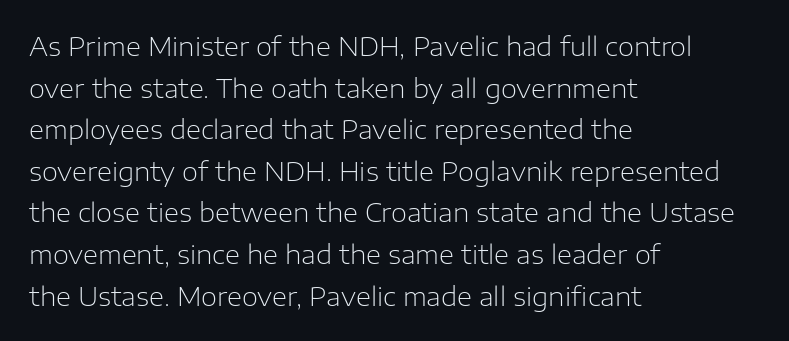
Q: Is the text bold? A: No.
Q: Is the text italic (slanted)? A: No, it is upright.
Q: Is the text underlined? A: No.
Q: How is the paragraph aligned? A: Left-aligned.
Q: Is the spacing between letters normal or unusually wide? A: Normal.
Q: Is the spacing between lines tight, normal or loose? A: Normal.
